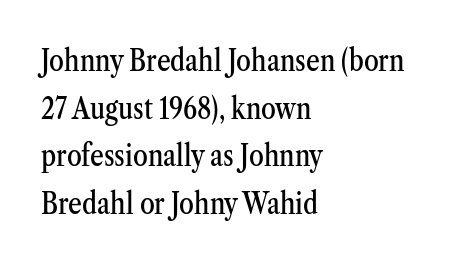
The image shows 30 px condensed serif type, upright; set left-aligned, normal line spacing (1.59x), normal letter spacing, not underlined; medium stroke contrast and a medium x-height.
